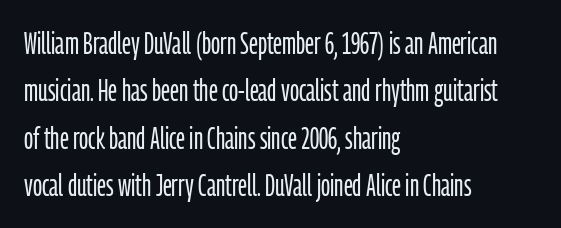
Check where the strokes stop: nothing finishes them off — pure sans. The baseline area is clear. Tall strokes in this sample are plumb rather than angled. Letters have the restrained weight of plain body copy at most. If you drew a ruler down the left edge, every line would touch it.
